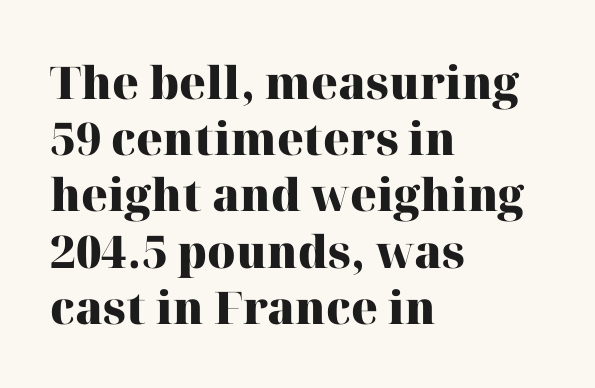
The image shows 45 px heavy serif type, upright; set left-aligned, normal line spacing (1.25x), normal letter spacing, not underlined; high stroke contrast and a medium x-height.
